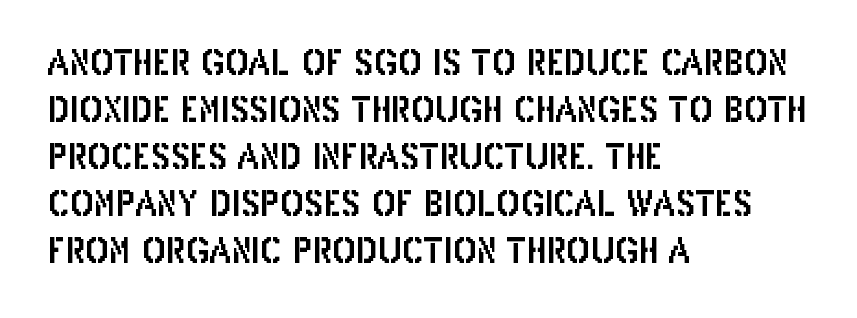
The image shows 35 px condensed sans-serif type, upright; set left-aligned, normal line spacing (1.34x), normal letter spacing, not underlined; low stroke contrast and a large x-height.
